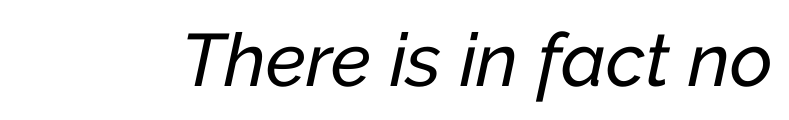
Q: Is the text italic (slanted)? A: Yes, it leans right by about 12 degrees.
Q: Is the text underlined? A: No.
Q: Is the spacing between letters normal or unusually wide? A: Normal.
Q: Width (condensed, normal, or wide)? A: Normal.
Q: Stroke contrast? A: Low.
Q: x-height? A: Medium.
Q: Monospaced? A: No.
